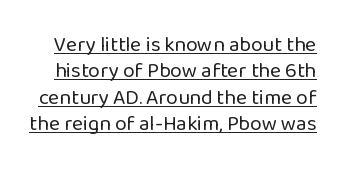
{"italic": "no", "bold": "no", "underline": "yes", "line_spacing": "normal", "line_spacing_ratio": 1.26, "letter_spacing": "normal", "letter_spacing_em": 0.0, "glyph_px": 21}
